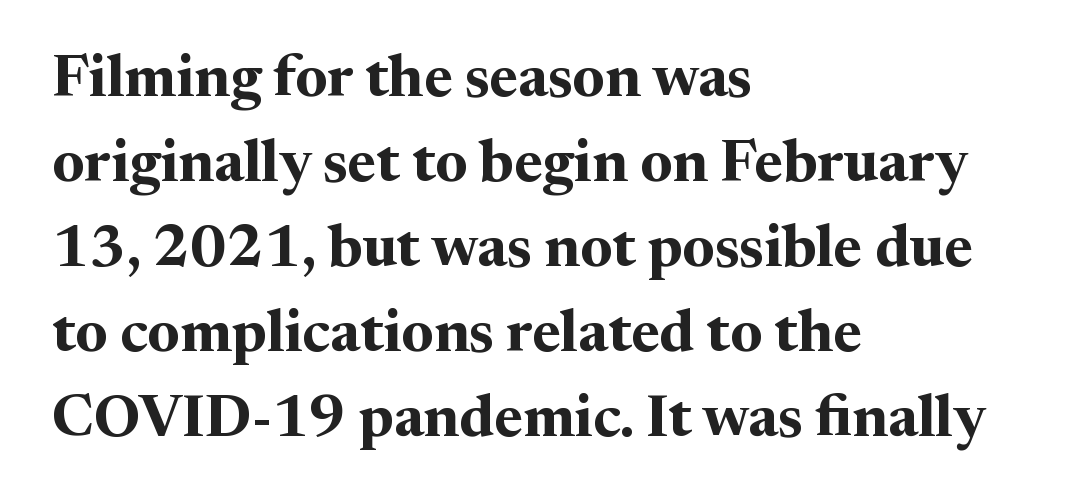
Designer's note — italics off, roman on. Emphasis by weight is at full strength: bold. The font family rendered here belongs to the serif group. The ragged edge is on the right, which tells us the setting is flush left. Compared with typical paragraphs, the rows here are spaced about the same. Short note: letters normally spaced.
